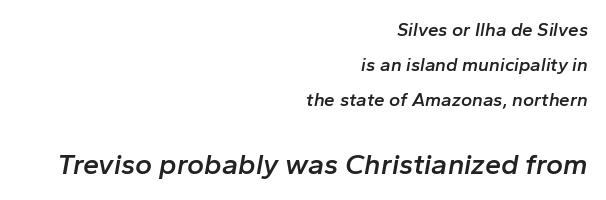
The typesetting leans somewhat heavy: a semibold. Proportional: the letters do not fall into vertical columns. The paragraph shown leans on its right margin. These two chunks differ in scale, with the bottom chunk taking the larger measure.
